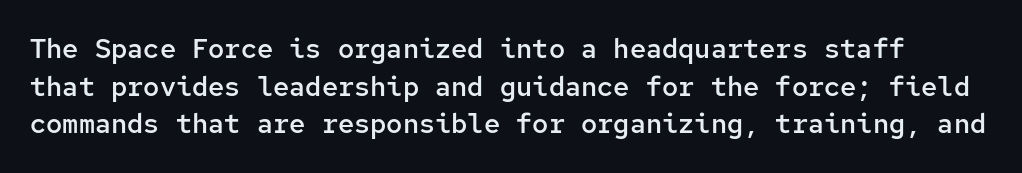
The image shows 27 px text type, upright; set normal line spacing (1.39x), normal letter spacing, not underlined.
